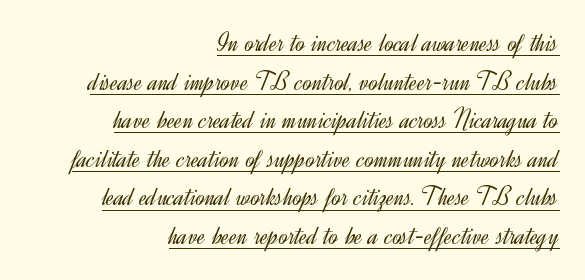
In terms of leading, this rendering sits right in the middle. One-word summary of the alignment: right. Underlining? Definitely there. These lines keep a tight, regular rhythm from letter to letter. This is not heavy type; no bold has been used.
